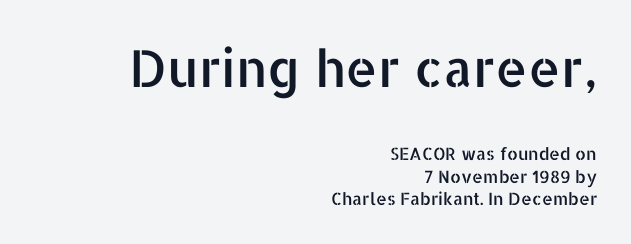
The image shows 51 px sans-serif type, upright; set right-aligned, normal line spacing (1.32x), normal letter spacing, not underlined; the first (top) block is 3.0x larger; low stroke contrast and a medium x-height.
